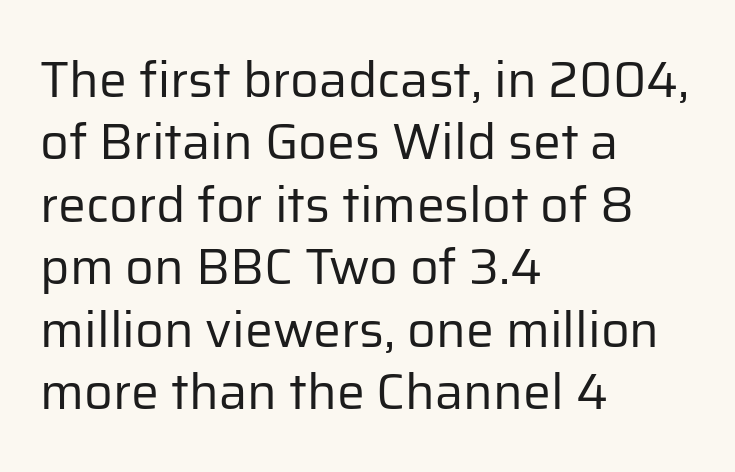
Q: Is the text bold? A: No.
Q: Is the text italic (slanted)? A: No, it is upright.
Q: Is the typeface a serif or a sans-serif typeface? A: Sans-serif.
Q: Is the text underlined? A: No.
Q: How is the paragraph aligned? A: Left-aligned.
Q: Is the spacing between letters normal or unusually wide? A: Normal.
Q: Is the spacing between lines tight, normal or loose? A: Normal.
Q: Width (condensed, normal, or wide)? A: Normal.
Q: Stroke contrast? A: Low.
Q: x-height? A: Medium.
Q: Monospaced? A: No.
